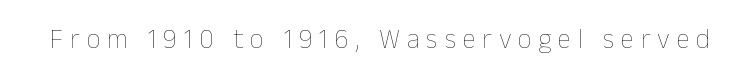
{"italic": "no", "bold": "no", "underline": "no", "letter_spacing": "wide", "letter_spacing_em": 0.25, "glyph_px": 27}
